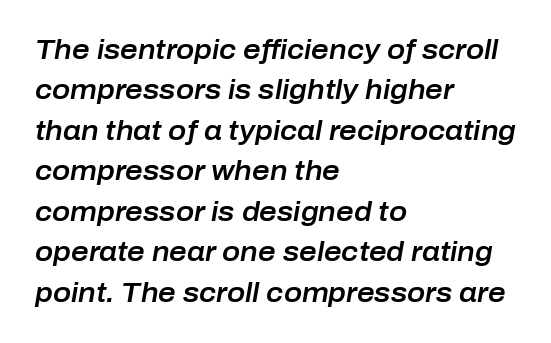
Baseline-to-baseline distance is the conventional proportion of letter height. This is oblique type, the kind used for emphasis or titles. No extra tracking has been applied to these lines. Letters rest on an invisible, unmarked baseline.
